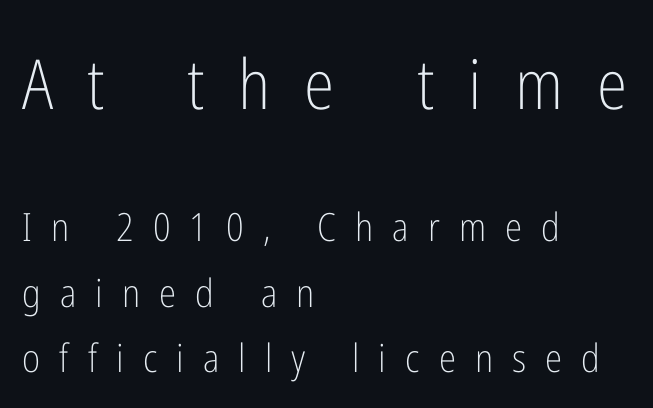
{"serif": "no", "italic": "no", "bold": "no", "weight": "light", "width": "condensed", "stroke_contrast": "low", "x_height": "medium", "monospaced": "no", "underline": "no", "align": "left", "line_spacing": "normal", "line_spacing_ratio": 1.67, "letter_spacing": "wide", "letter_spacing_em": 0.49, "larger_block": "first", "size_ratio": 1.77, "glyph_px": 69}
